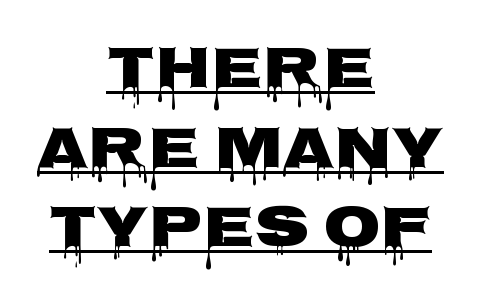
{"serif": "no", "italic": "no", "width": "wide", "stroke_contrast": "low", "x_height": "large", "monospaced": "no", "underline": "yes", "align": "center", "line_spacing": "normal", "line_spacing_ratio": 1.35, "letter_spacing": "normal", "letter_spacing_em": 0.0, "glyph_px": 59}
